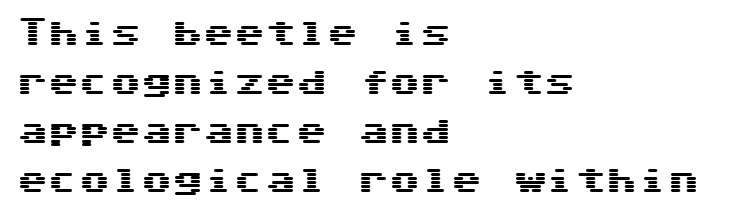
The image shows 31 px wide sans-serif type, upright; set left-aligned, normal line spacing (1.58x), normal letter spacing, not underlined; medium stroke contrast and a medium x-height.
